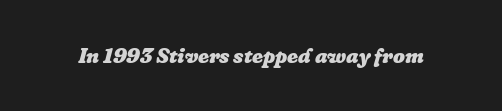
The image shows 21 px bold type, italic (leaning right); set normal letter spacing, not underlined.
